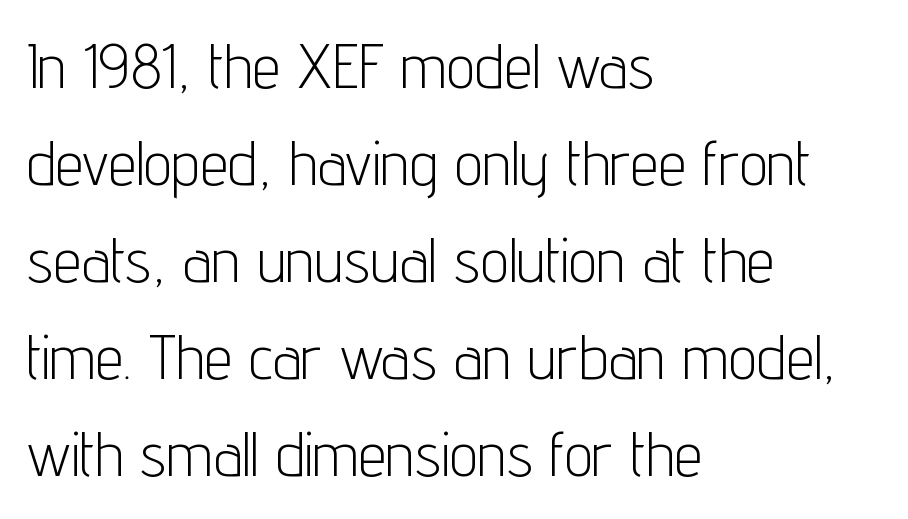
Q: Is the text bold? A: No.
Q: Is the text italic (slanted)? A: No, it is upright.
Q: Is the typeface a serif or a sans-serif typeface? A: Sans-serif.
Q: Is the text underlined? A: No.
Q: How is the paragraph aligned? A: Left-aligned.
Q: Is the spacing between letters normal or unusually wide? A: Normal.
Q: Is the spacing between lines tight, normal or loose? A: Normal.
Q: Width (condensed, normal, or wide)? A: Condensed.
Q: Stroke contrast? A: Low.
Q: x-height? A: Medium.
Q: Monospaced? A: No.
